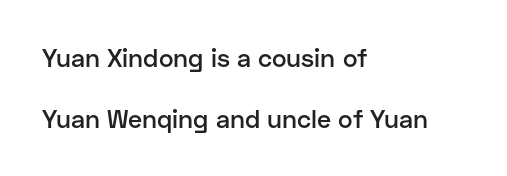
Q: Is the text bold? A: Semi-bold.
Q: Is the text italic (slanted)? A: No, it is upright.
Q: Is the text underlined? A: No.
Q: How is the paragraph aligned? A: Left-aligned.
Q: Is the spacing between letters normal or unusually wide? A: Normal.
Q: Is the spacing between lines tight, normal or loose? A: Loose.
